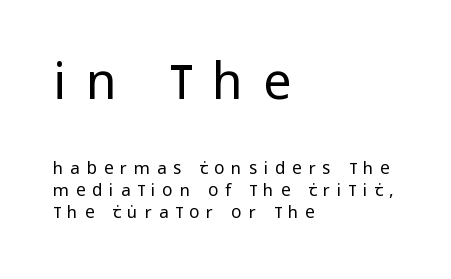
{"serif": "no", "italic": "no", "bold": "no", "weight": "regular", "width": "condensed", "stroke_contrast": "low", "x_height": "large", "monospaced": "no", "underline": "no", "align": "left", "line_spacing": "normal", "line_spacing_ratio": 1.3, "letter_spacing": "wide", "letter_spacing_em": 0.4, "larger_block": "first", "size_ratio": 2.94, "glyph_px": 50}
